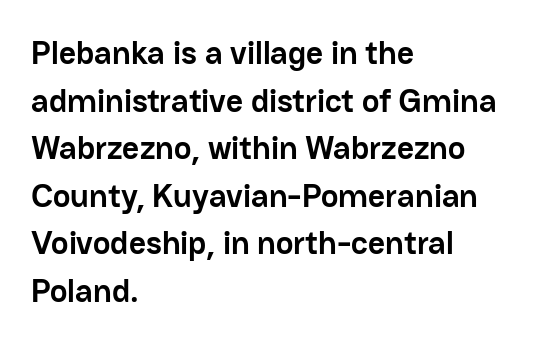
Q: Is the text bold? A: Yes.
Q: Is the text italic (slanted)? A: No, it is upright.
Q: Is the typeface a serif or a sans-serif typeface? A: Sans-serif.
Q: Is the text underlined? A: No.
Q: How is the paragraph aligned? A: Left-aligned.
Q: Is the spacing between letters normal or unusually wide? A: Normal.
Q: Is the spacing between lines tight, normal or loose? A: Normal.
Q: Width (condensed, normal, or wide)? A: Normal.
Q: Stroke contrast? A: Low.
Q: x-height? A: Medium.
Q: Monospaced? A: No.
